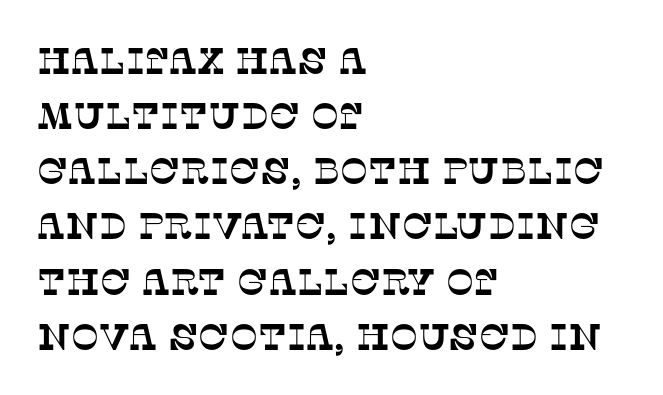
A classic flush-left, rag-right setting is used for this passage. The words here are not underlined. What kind of face is this? One with serifs. The passage shown stacks its lines at a standard gap.
